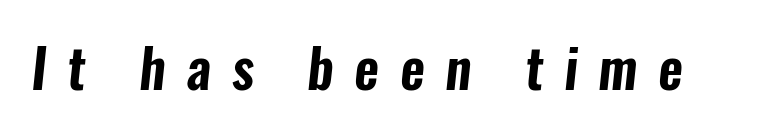
{"serif": "no", "width": "condensed", "stroke_contrast": "low", "x_height": "medium", "monospaced": "no", "underline": "no", "letter_spacing": "wide", "letter_spacing_em": 0.38, "glyph_px": 54}
